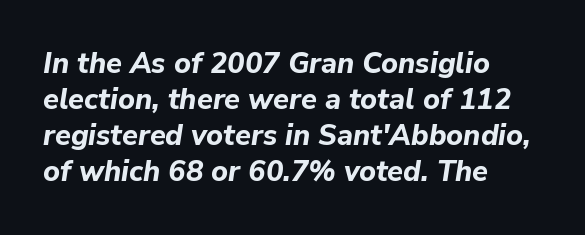
Q: Is the text bold? A: Yes.
Q: Is the text italic (slanted)? A: Yes, it leans right by about 9 degrees.
Q: Is the text underlined? A: No.
Q: How is the paragraph aligned? A: Left-aligned.
Q: Is the spacing between letters normal or unusually wide? A: Normal.
Q: Width (condensed, normal, or wide)? A: Normal.
Q: Stroke contrast? A: Low.
Q: x-height? A: Medium.
Q: Monospaced? A: No.
